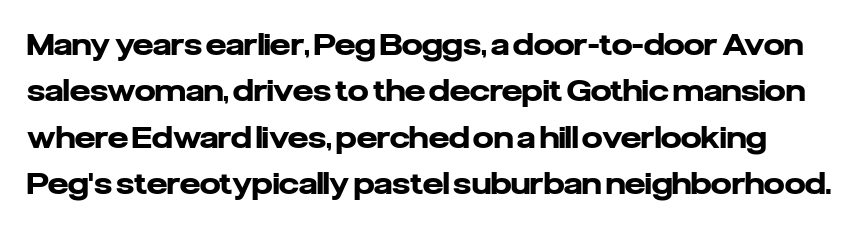
{"serif": "no", "italic": "no", "bold": "yes", "weight": "heavy", "width": "normal", "stroke_contrast": "low", "x_height": "medium", "monospaced": "no", "underline": "no", "line_spacing": "normal", "line_spacing_ratio": 1.6, "letter_spacing": "normal", "letter_spacing_em": 0.0, "glyph_px": 29}
